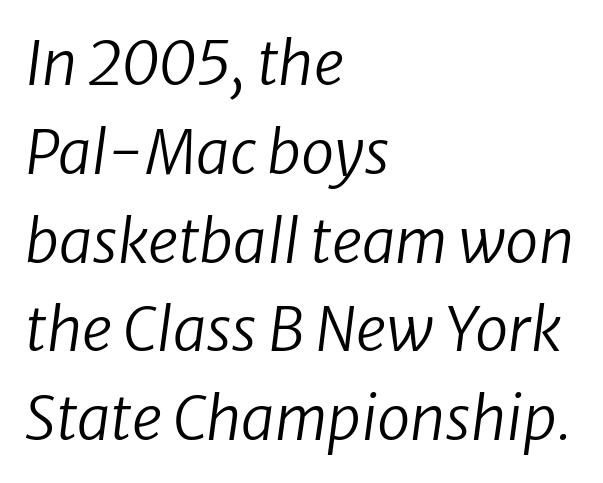
The image shows 60 px regular-weight sans-serif type; set left-aligned, normal line spacing (1.48x), normal letter spacing, not underlined; low stroke contrast and a medium x-height.
